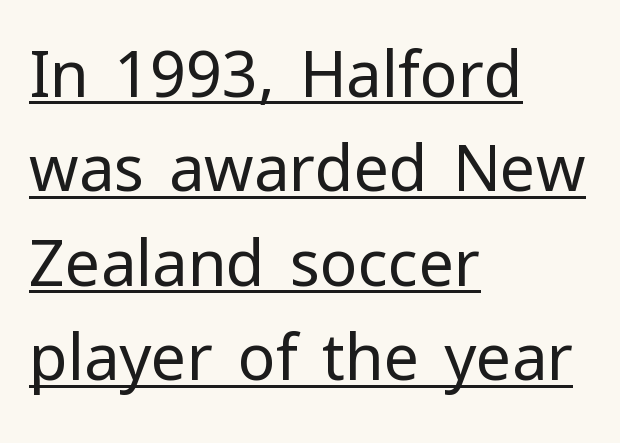
The image shows 63 px regular-weight sans-serif type, upright; set left-aligned, normal line spacing (1.5x), normal letter spacing, underlined; low stroke contrast and a medium x-height.
